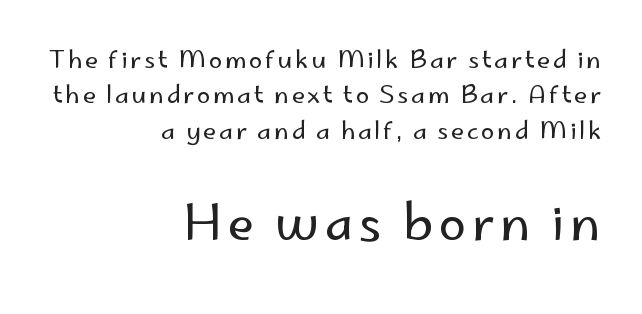
Notice how descenders clear the ascenders below comfortably — that's standard leading. Notice how the stems are strictly vertical — no italics here. If you drew a ruler down the right edge, every line would touch it. Clear beneath every line of the passage. Serifs: no, the terminals of the letterforms are clean. The rendering uses natural spacing where letterforms have individual widths.
